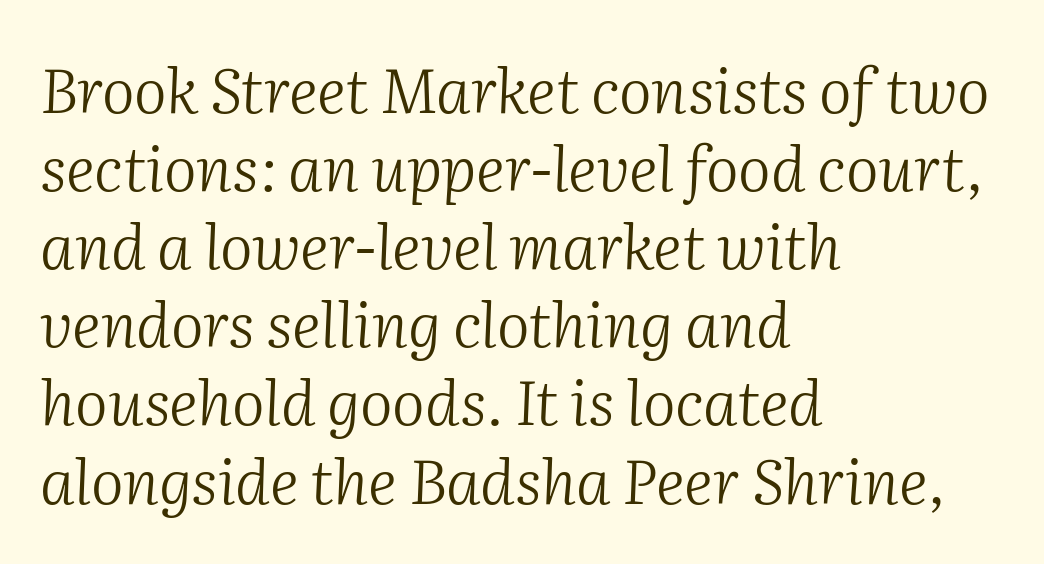
The image shows 62 px light serif type, italic (leaning right); set left-aligned, normal line spacing (1.26x), normal letter spacing, not underlined; medium stroke contrast and a medium x-height.
